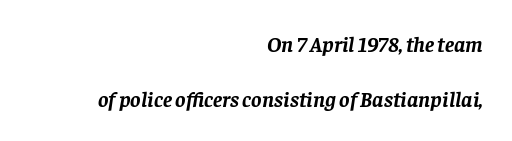
Q: Is the text bold? A: Yes.
Q: Is the text italic (slanted)? A: Yes, it leans right by about 8 degrees.
Q: Is the text underlined? A: No.
Q: How is the paragraph aligned? A: Right-aligned.
Q: Is the spacing between letters normal or unusually wide? A: Normal.
Q: Is the spacing between lines tight, normal or loose? A: Loose.
